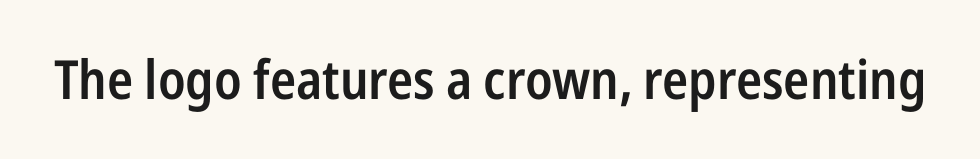
Q: Is the text bold? A: Semi-bold.
Q: Is the text italic (slanted)? A: No, it is upright.
Q: Is the typeface a serif or a sans-serif typeface? A: Sans-serif.
Q: Is the text underlined? A: No.
Q: Is the spacing between letters normal or unusually wide? A: Normal.
Q: Width (condensed, normal, or wide)? A: Condensed.
Q: Stroke contrast? A: Low.
Q: x-height? A: Medium.
Q: Monospaced? A: No.
